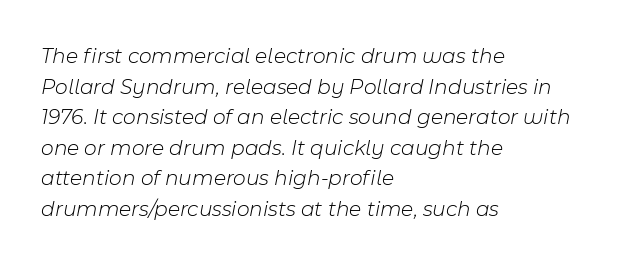
Q: Is the text bold? A: No.
Q: Is the text italic (slanted)? A: Yes, it leans right by about 11 degrees.
Q: Is the text underlined? A: No.
Q: How is the paragraph aligned? A: Left-aligned.
Q: Is the spacing between letters normal or unusually wide? A: Normal.
Q: Is the spacing between lines tight, normal or loose? A: Normal.
